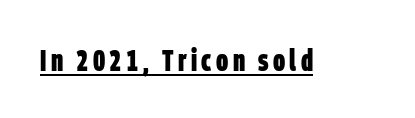
Unlike a traditional serif, this face leaves its strokes unadorned. The passage shown is typed in a proportional face where columns would drift. Does a line run under the words? Yes, clearly. In terms of weight, the rendering is a true, heavy bold.
